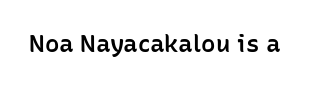
Q: Is the text bold? A: Semi-bold.
Q: Is the text italic (slanted)? A: No, it is upright.
Q: Is the text underlined? A: No.
Q: Is the spacing between letters normal or unusually wide? A: Normal.
